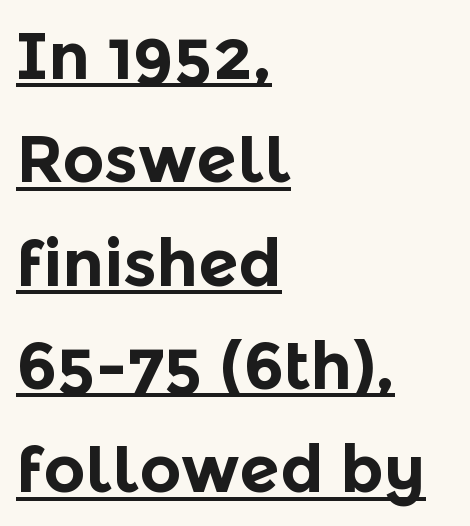
{"serif": "no", "italic": "no", "bold": "yes", "weight": "bold", "width": "normal", "x_height": "medium", "monospaced": "no", "underline": "yes", "align": "left", "line_spacing": "normal", "line_spacing_ratio": 1.59, "letter_spacing": "normal", "letter_spacing_em": 0.0, "glyph_px": 65}
